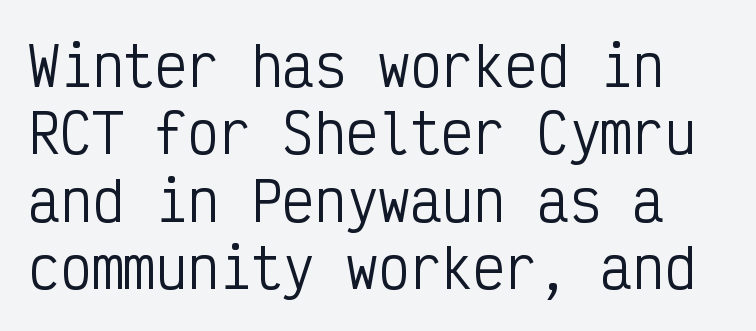
The image shows 53 px regular-weight, condensed sans-serif type, upright, monospaced; set normal line spacing (1.27x), normal letter spacing, not underlined; low stroke contrast and a medium x-height.
